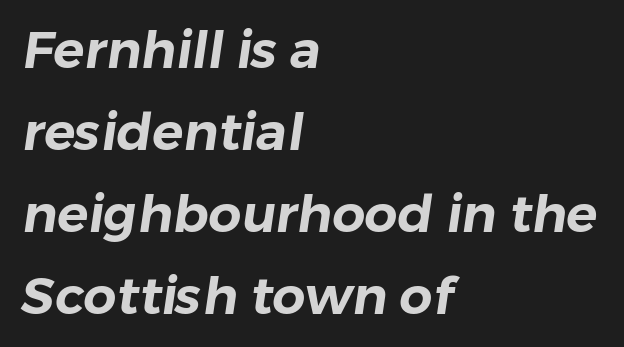
Q: Is the typeface a serif or a sans-serif typeface? A: Sans-serif.
Q: Is the text underlined? A: No.
Q: How is the paragraph aligned? A: Left-aligned.
Q: Is the spacing between letters normal or unusually wide? A: Normal.
Q: Is the spacing between lines tight, normal or loose? A: Normal.
Q: Width (condensed, normal, or wide)? A: Normal.
Q: Stroke contrast? A: Low.
Q: x-height? A: Medium.
Q: Monospaced? A: No.
